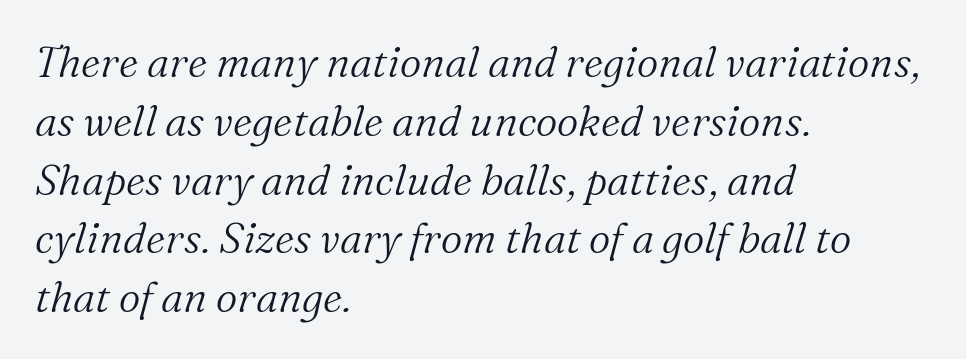
Q: Is the text bold? A: No.
Q: Is the text italic (slanted)? A: Yes, it leans right by about 16 degrees.
Q: Is the typeface a serif or a sans-serif typeface? A: Serif.
Q: Is the text underlined? A: No.
Q: How is the paragraph aligned? A: Left-aligned.
Q: Is the spacing between letters normal or unusually wide? A: Normal.
Q: Is the spacing between lines tight, normal or loose? A: Normal.
Q: Width (condensed, normal, or wide)? A: Normal.
Q: Stroke contrast? A: Medium.
Q: x-height? A: Medium.
Q: Monospaced? A: No.
